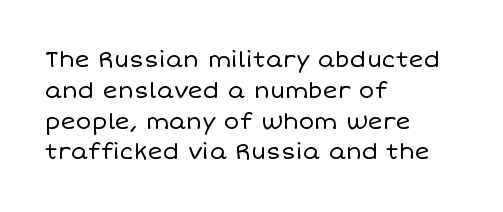
The image shows 23 px text type, upright; set left-aligned, normal line spacing (1.34x), normal letter spacing, not underlined.
